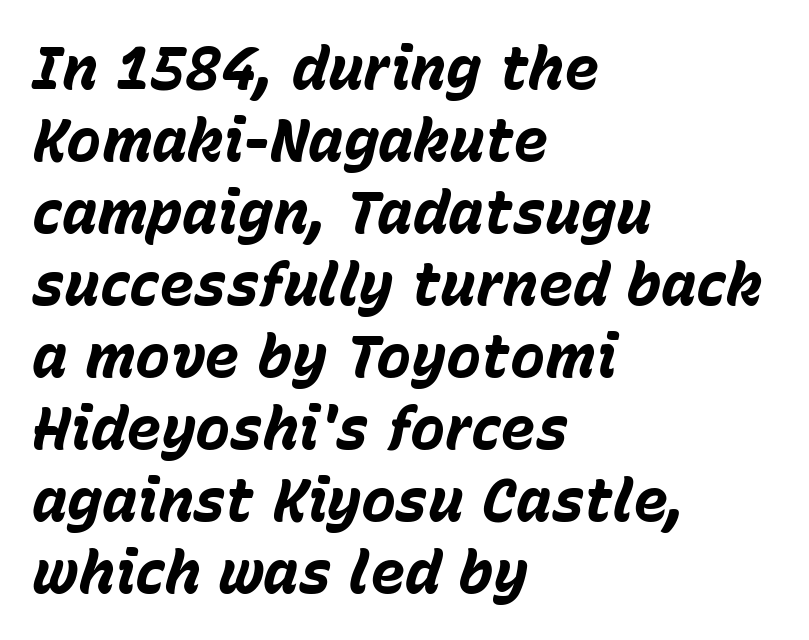
{"italic": "yes", "lean": "right", "slant_degrees": 15, "bold": "yes", "weight": "bold", "width": "normal", "stroke_contrast": "low", "x_height": "medium", "monospaced": "no", "underline": "no", "align": "left", "line_spacing_ratio": 1.22, "letter_spacing": "normal", "letter_spacing_em": 0.0, "glyph_px": 59}
